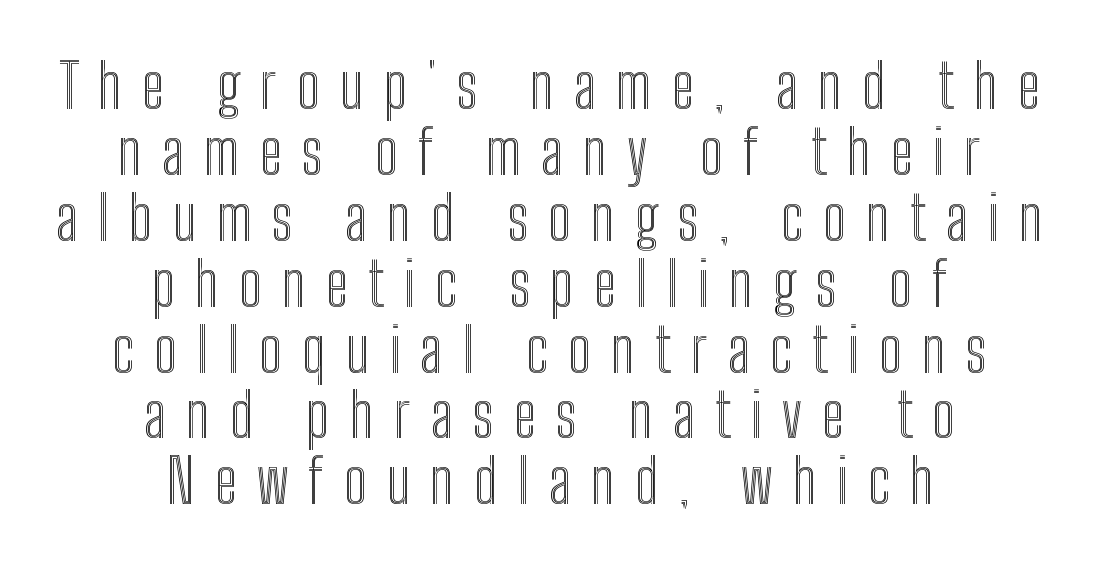
{"italic": "no", "width": "condensed", "x_height": "medium", "monospaced": "no", "underline": "no", "align": "center", "line_spacing": "tight", "line_spacing_ratio": 1.08, "letter_spacing": "wide", "letter_spacing_em": 0.33, "glyph_px": 61}
